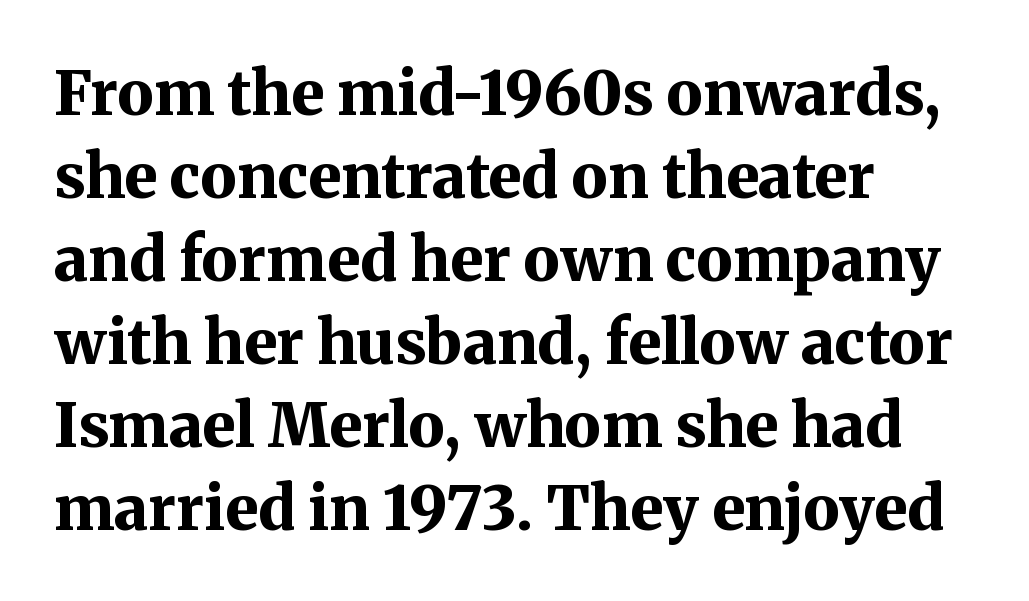
Spacing verdict: proportional, widths tailored to each character. Summary of vertical rhythm: regular, with standard interline spacing. The font's upright variant was chosen for this text. This rendering features lettering with no underline.
